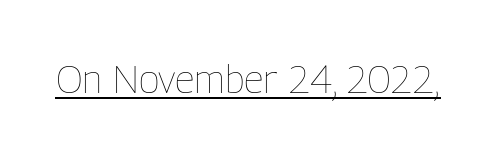
{"italic": "no", "bold": "no", "weight": "thin", "width": "condensed", "stroke_contrast": "low", "x_height": "medium", "monospaced": "no", "underline": "yes", "letter_spacing": "normal", "letter_spacing_em": 0.0, "glyph_px": 39}
